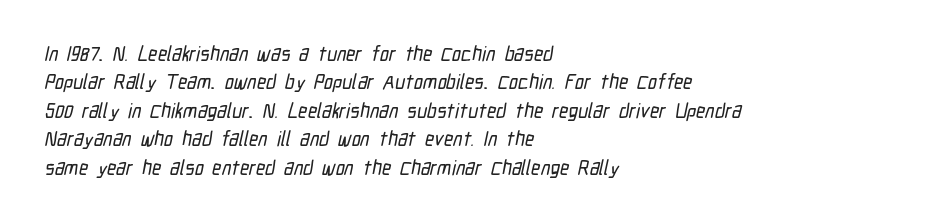
If you measured baseline to baseline, you'd find a middling distance. How are the letters spaced? Ordinarily, with no added tracking. Nobody drew a line under any word here. This rendering uses left alignment, leaving the right contour irregular.
